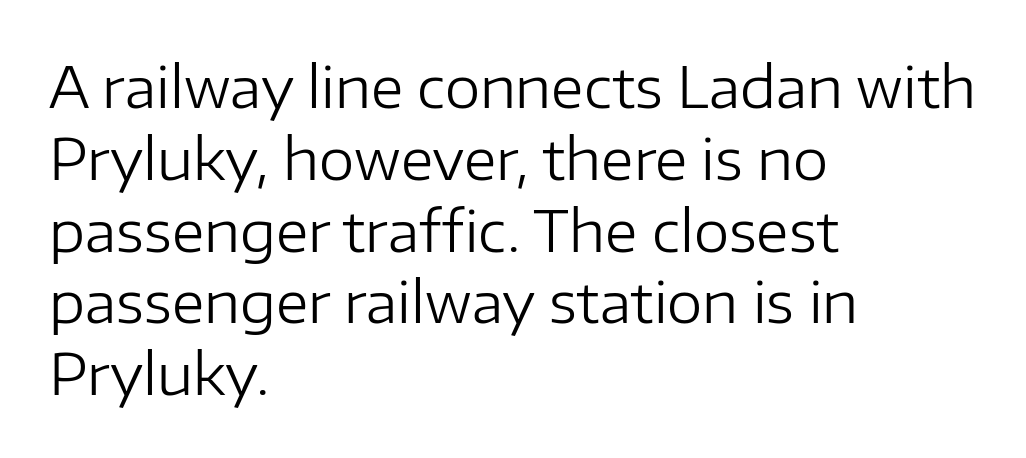
Q: Is the text bold? A: No.
Q: Is the text italic (slanted)? A: No, it is upright.
Q: Is the typeface a serif or a sans-serif typeface? A: Sans-serif.
Q: Is the text underlined? A: No.
Q: How is the paragraph aligned? A: Left-aligned.
Q: Is the spacing between letters normal or unusually wide? A: Normal.
Q: Is the spacing between lines tight, normal or loose? A: Normal.
Q: Width (condensed, normal, or wide)? A: Normal.
Q: Stroke contrast? A: Low.
Q: x-height? A: Medium.
Q: Monospaced? A: No.
